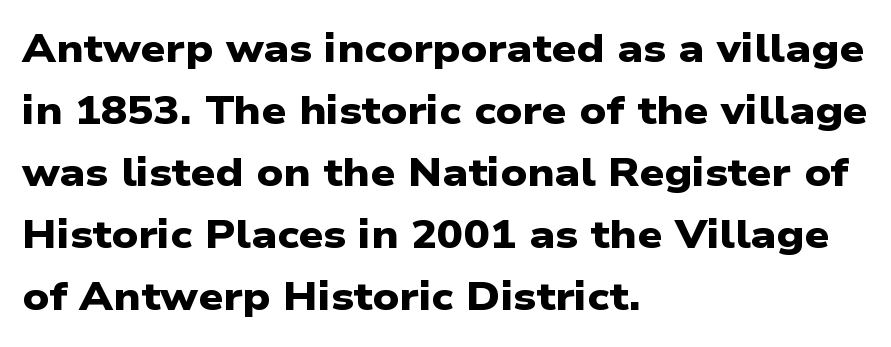
The image shows 39 px heavy, wide sans-serif type; set left-aligned, normal line spacing (1.59x), normal letter spacing, not underlined; low stroke contrast and a medium x-height.
